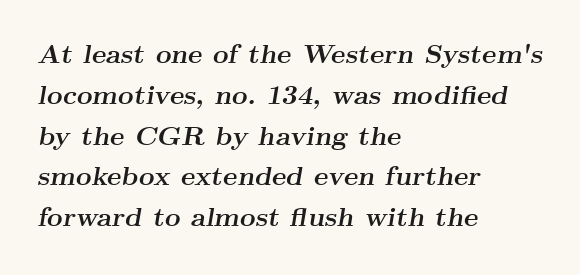
Q: Is the text bold? A: Yes.
Q: Is the text italic (slanted)? A: Yes, it leans right by about 9 degrees.
Q: Is the text underlined? A: No.
Q: How is the paragraph aligned? A: Left-aligned.
Q: Is the spacing between letters normal or unusually wide? A: Normal.
Q: Is the spacing between lines tight, normal or loose? A: Normal.
